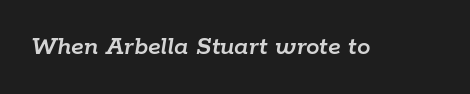
Q: Is the text italic (slanted)? A: Yes, it leans right by about 9 degrees.
Q: Is the text underlined? A: No.
Q: Is the spacing between letters normal or unusually wide? A: Normal.
